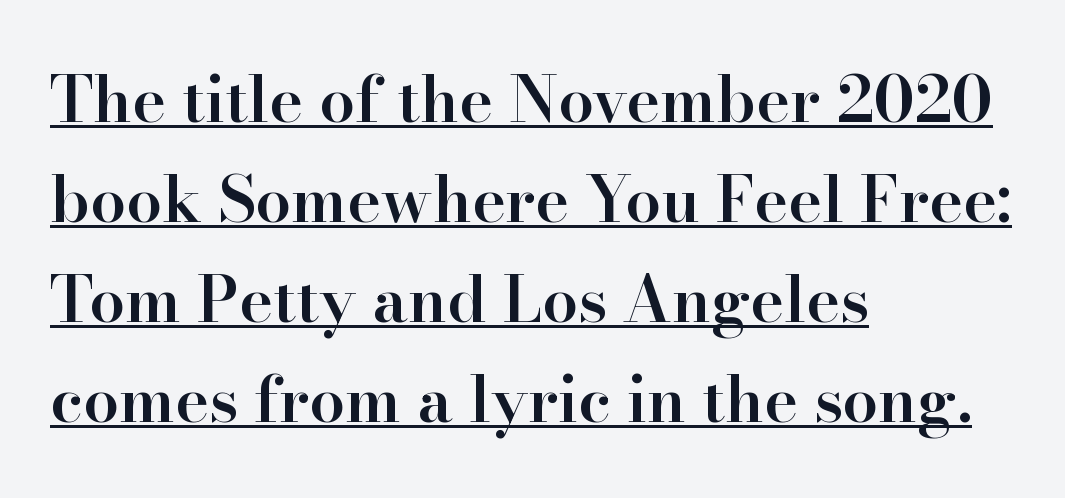
{"serif": "yes", "italic": "no", "bold": "semi", "weight": "semibold", "width": "normal", "stroke_contrast": "high", "x_height": "small", "monospaced": "no", "underline": "yes", "align": "left", "line_spacing": "normal", "line_spacing_ratio": 1.56, "letter_spacing": "normal", "letter_spacing_em": 0.0, "glyph_px": 64}
